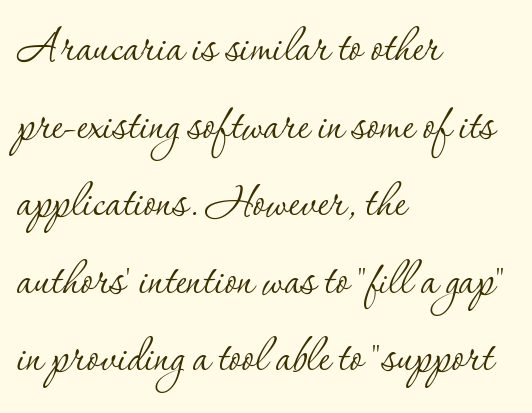
Q: Is the text bold? A: No.
Q: Is the text italic (slanted)? A: Yes.
Q: Is the typeface a serif or a sans-serif typeface? A: Serif.
Q: Is the text underlined? A: No.
Q: How is the paragraph aligned? A: Left-aligned.
Q: Is the spacing between letters normal or unusually wide? A: Normal.
Q: Is the spacing between lines tight, normal or loose? A: Normal.
Q: Width (condensed, normal, or wide)? A: Normal.
Q: Stroke contrast? A: Low.
Q: x-height? A: Small.
Q: Monospaced? A: No.
